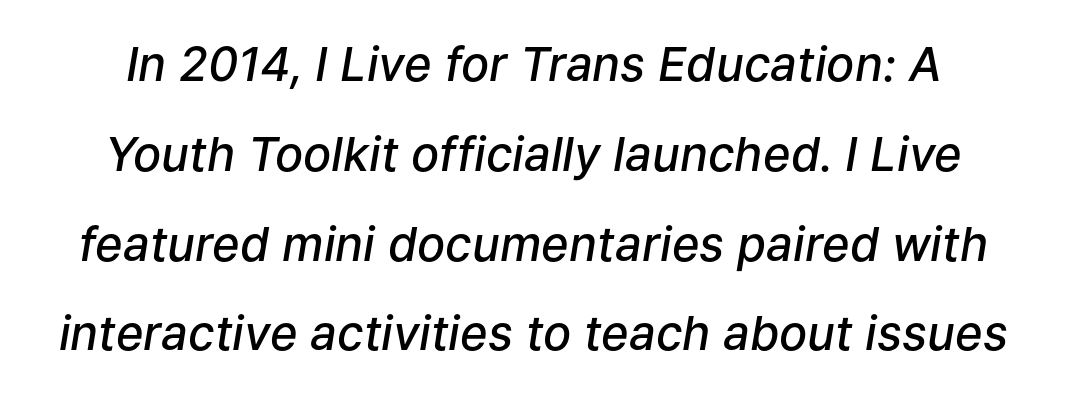
Honestly, the letter spacing is just normal — you wouldn't notice it. Emphasis-style slanted type is in use. The designer dialed line spacing up above the default. Character widths vary here, with narrow letters taking less room than wide ones. The rendering uses a semibold face; strokes are thickened but not to full bold. Letters rest on an invisible, unmarked baseline.
